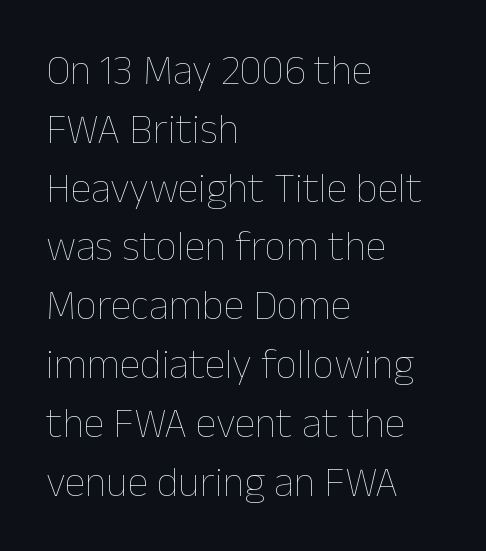
The image shows 42 px thin type, upright; set left-aligned, normal line spacing (1.4x), normal letter spacing, not underlined; low stroke contrast and a medium x-height.
